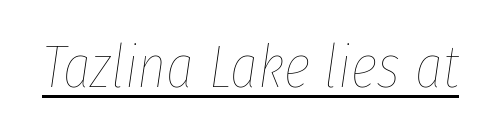
Standard letterfit; no display-style spreading of the glyphs. The weight tops out at a normal text grade. Do the characters align in a grid? No, the font is proportional. When letters slant like this, we call the style italic. Decoration check: the copy is underlined.
